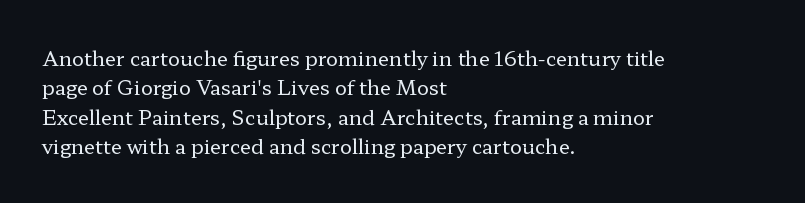
The image shows 20 px text type, upright; set left-aligned, normal line spacing (1.47x), normal letter spacing, not underlined.
